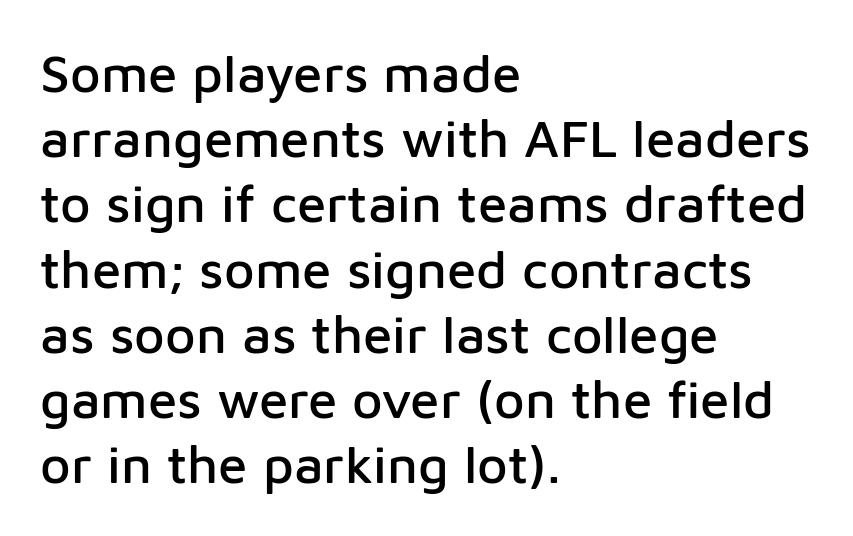
Each letter keeps its own natural width here, so spacing adapts to shape. Tall strokes in this sample are plumb rather than angled. Leftover space on each line is placed entirely after the last word. You can tell from the bare stems that sans-serif type was used. Check under the words: just untouched page. Honestly, the letter spacing is just normal — you wouldn't notice it.
